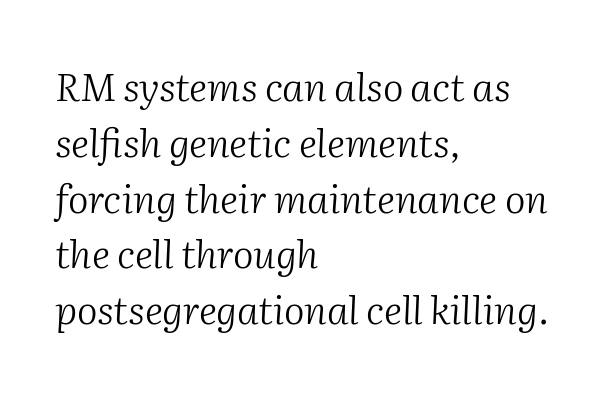
The ragged edge is on the right, which tells us the setting is flush left. Looks like regular typesetting: each glyph gets only the width it needs. This reads as an unemphasized weight, regular at the heaviest. Glyph-to-glyph distance matches everyday printed text.
